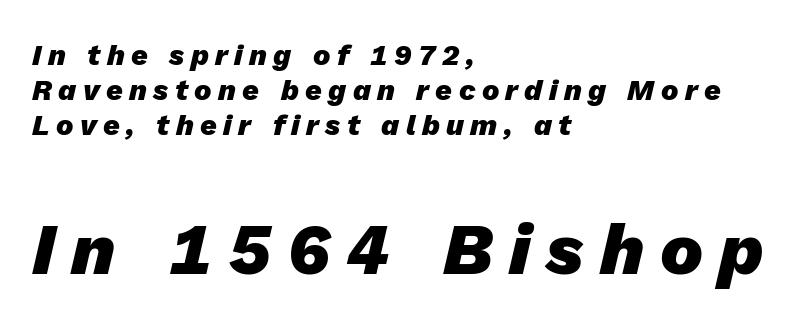
The image shows 72 px heavy type, italic (leaning right); set left-aligned, line spacing 1.2x, unusually wide letter spacing (+0.22 em), not underlined; the second (bottom) block is 2.48x larger; low stroke contrast and a medium x-height.
